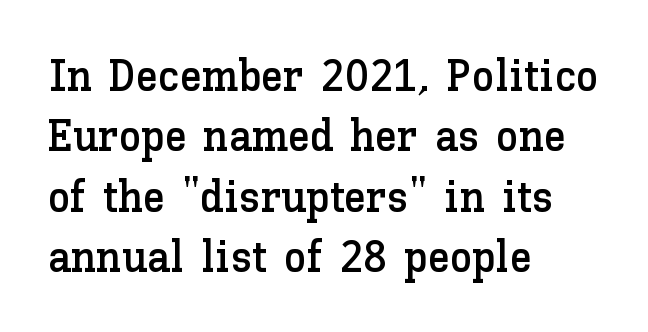
{"italic": "no", "width": "normal", "stroke_contrast": "low", "x_height": "medium", "monospaced": "no", "underline": "no", "align": "left", "line_spacing": "normal", "line_spacing_ratio": 1.34, "letter_spacing": "normal", "letter_spacing_em": 0.0, "glyph_px": 45}
